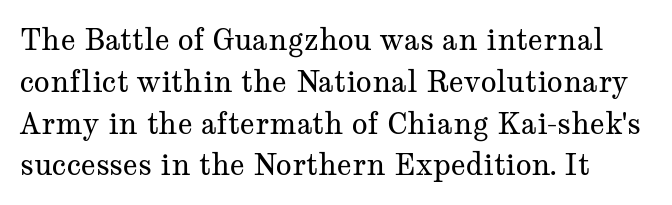
The image shows 29 px regular-weight, wide serif type, upright; set normal line spacing (1.44x), normal letter spacing, not underlined; medium stroke contrast and a medium x-height.
